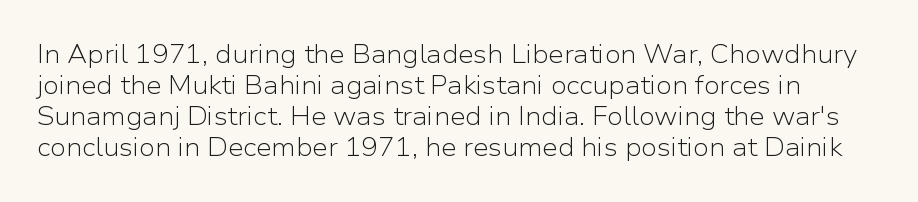
Q: Is the text bold? A: No.
Q: Is the text italic (slanted)? A: No, it is upright.
Q: Is the text underlined? A: No.
Q: Is the spacing between letters normal or unusually wide? A: Normal.
